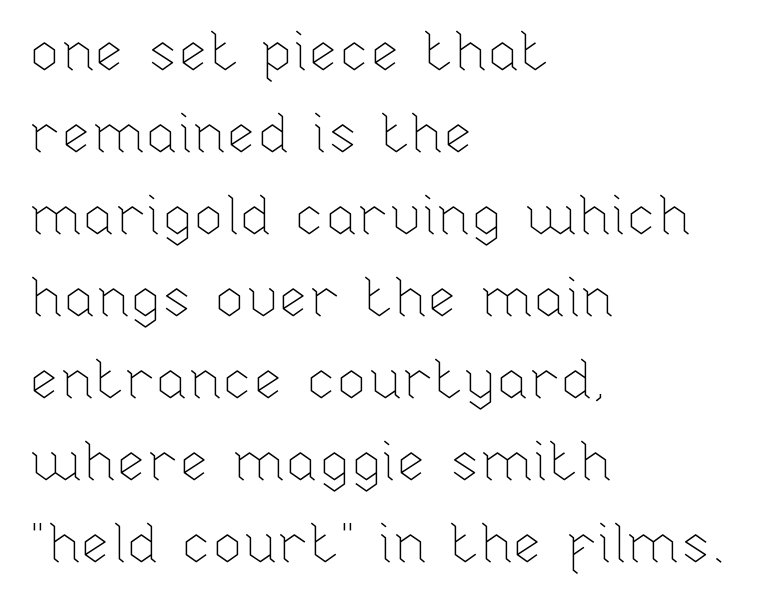
The image shows 55 px thin type, upright; set left-aligned, normal line spacing (1.49x), normal letter spacing, not underlined; low stroke contrast and a medium x-height.
